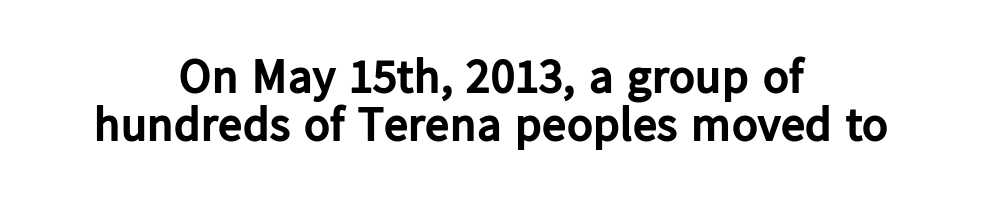
Q: Is the text bold? A: Yes.
Q: Is the text italic (slanted)? A: No, it is upright.
Q: Is the typeface a serif or a sans-serif typeface? A: Sans-serif.
Q: Is the text underlined? A: No.
Q: How is the paragraph aligned? A: Centered.
Q: Is the spacing between letters normal or unusually wide? A: Normal.
Q: Is the spacing between lines tight, normal or loose? A: Tight.
Q: Width (condensed, normal, or wide)? A: Normal.
Q: Stroke contrast? A: Low.
Q: x-height? A: Medium.
Q: Monospaced? A: No.
